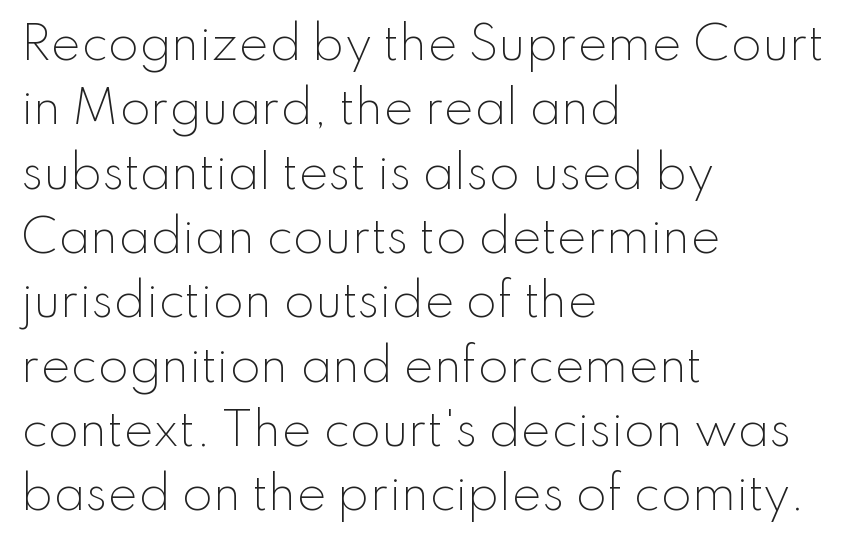
{"serif": "no", "italic": "no", "bold": "no", "weight": "light", "width": "normal", "stroke_contrast": "low", "x_height": "small", "monospaced": "no", "underline": "no", "align": "left", "line_spacing": "normal", "line_spacing_ratio": 1.43, "letter_spacing": "normal", "letter_spacing_em": 0.0, "glyph_px": 45}
